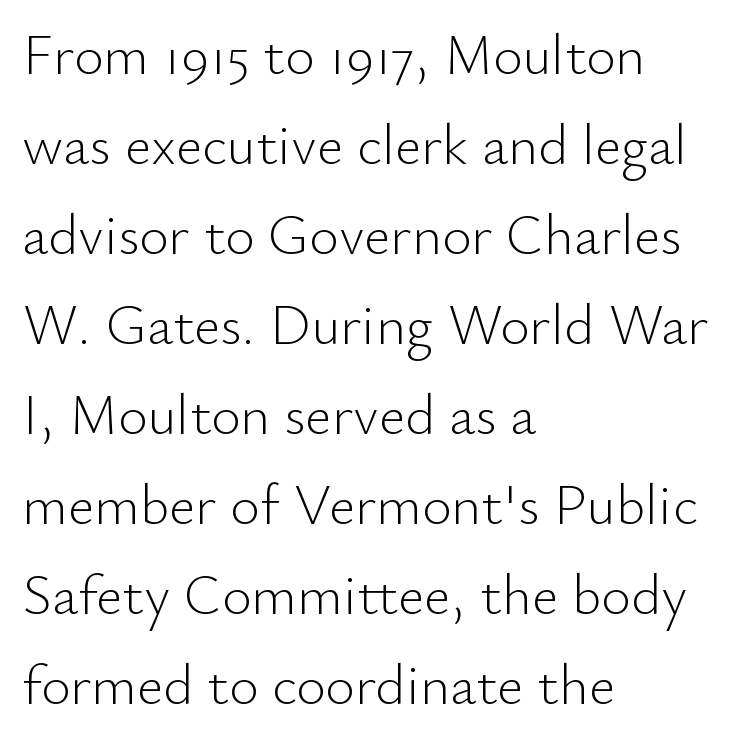
Q: Is the text bold? A: No.
Q: Is the text italic (slanted)? A: No, it is upright.
Q: Is the typeface a serif or a sans-serif typeface? A: Sans-serif.
Q: Is the text underlined? A: No.
Q: How is the paragraph aligned? A: Left-aligned.
Q: Is the spacing between letters normal or unusually wide? A: Normal.
Q: Is the spacing between lines tight, normal or loose? A: Normal.
Q: Width (condensed, normal, or wide)? A: Normal.
Q: Stroke contrast? A: Low.
Q: x-height? A: Small.
Q: Monospaced? A: No.
